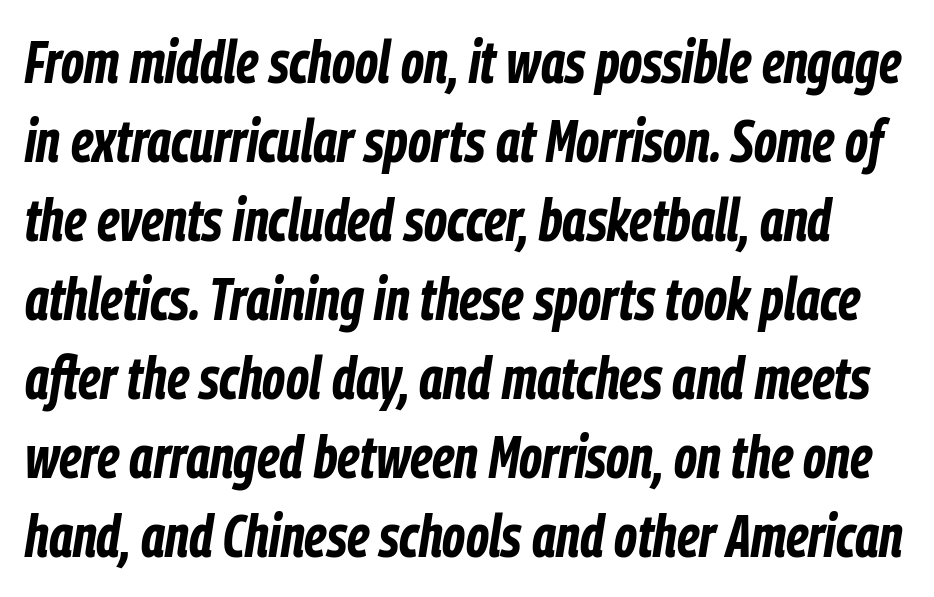
The passage shown is typed in a proportional face where columns would drift. The typesetting leans heavy: a genuine bold. This sample uses plain, unmodified letter spacing. The rows are spaced the way most documents space them. The glyphs look as if they've been sheared to an angle. The passage shown is not underscored anywhere.
